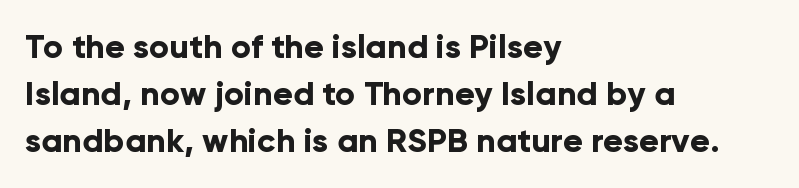
Q: Is the text bold? A: Yes.
Q: Is the text italic (slanted)? A: No, it is upright.
Q: Is the typeface a serif or a sans-serif typeface? A: Sans-serif.
Q: Is the text underlined? A: No.
Q: How is the paragraph aligned? A: Left-aligned.
Q: Is the spacing between letters normal or unusually wide? A: Normal.
Q: Is the spacing between lines tight, normal or loose? A: Normal.
Q: Width (condensed, normal, or wide)? A: Normal.
Q: Stroke contrast? A: Low.
Q: x-height? A: Medium.
Q: Monospaced? A: No.
